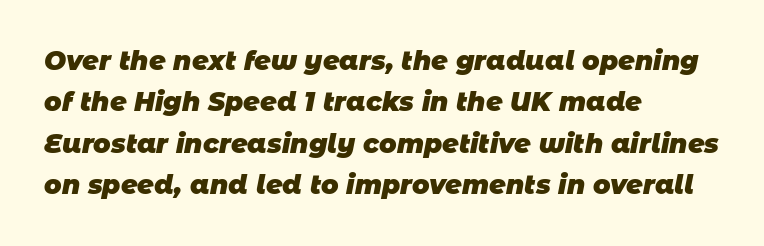
Check under the words: just untouched page. Which margin do the lines hug? The left one — the right edge is uneven. Is the type bold? Yes — the strokes are clearly thick and heavy. This sample keeps an unexceptional amount of space between lines. The line texture is even and compact thanks to regular tracking.
